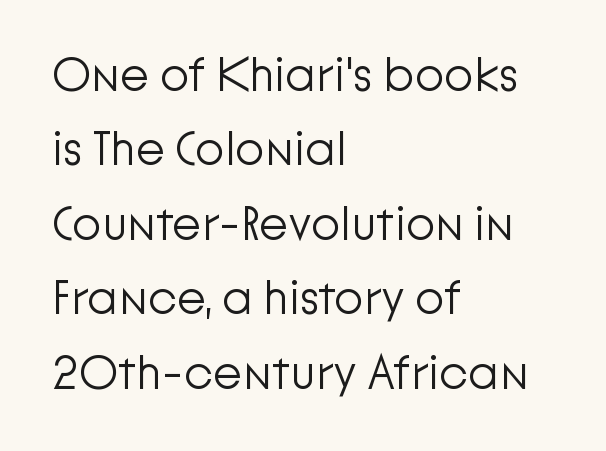
{"serif": "no", "italic": "no", "bold": "no", "weight": "light", "width": "normal", "stroke_contrast": "low", "x_height": "medium", "monospaced": "no", "underline": "no", "align": "left", "line_spacing": "normal", "line_spacing_ratio": 1.55, "letter_spacing": "normal", "letter_spacing_em": 0.0, "glyph_px": 48}
